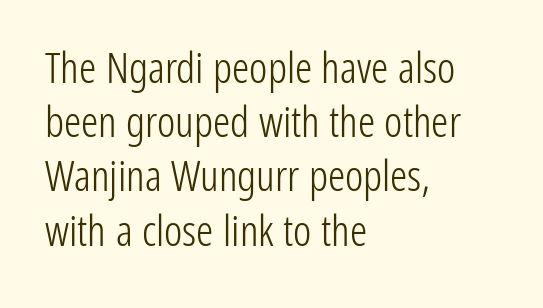
Q: Is the text bold? A: No.
Q: Is the text italic (slanted)? A: No, it is upright.
Q: Is the typeface a serif or a sans-serif typeface? A: Sans-serif.
Q: Is the text underlined? A: No.
Q: How is the paragraph aligned? A: Left-aligned.
Q: Is the spacing between letters normal or unusually wide? A: Normal.
Q: Is the spacing between lines tight, normal or loose? A: Normal.
Q: Width (condensed, normal, or wide)? A: Condensed.
Q: Stroke contrast? A: Low.
Q: x-height? A: Medium.
Q: Monospaced? A: No.
